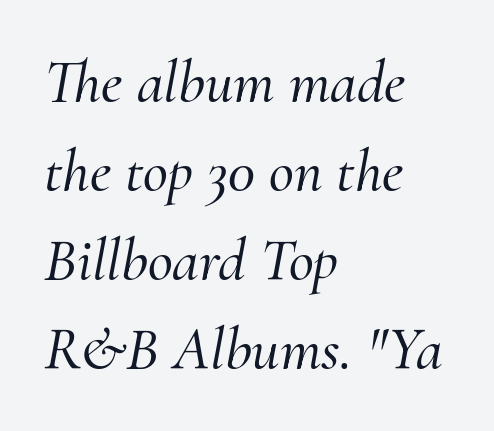
The image shows 61 px serif type, italic (leaning right); set left-aligned, normal line spacing (1.46x), normal letter spacing, not underlined; medium stroke contrast and a small x-height.
